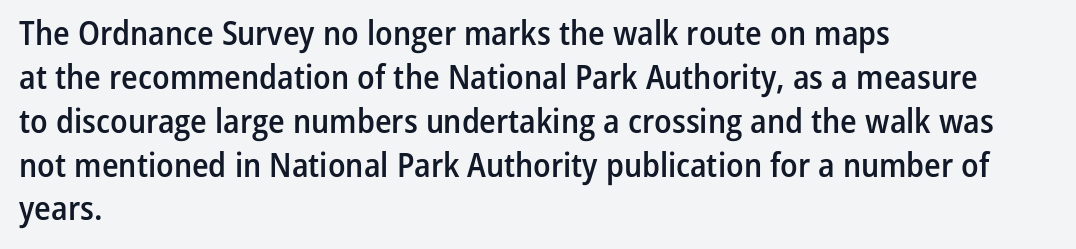
Q: Is the text bold? A: Semi-bold.
Q: Is the text italic (slanted)? A: No, it is upright.
Q: Is the typeface a serif or a sans-serif typeface? A: Sans-serif.
Q: Is the text underlined? A: No.
Q: How is the paragraph aligned? A: Left-aligned.
Q: Is the spacing between letters normal or unusually wide? A: Normal.
Q: Is the spacing between lines tight, normal or loose? A: Normal.
Q: Width (condensed, normal, or wide)? A: Condensed.
Q: Stroke contrast? A: Low.
Q: x-height? A: Medium.
Q: Monospaced? A: No.
